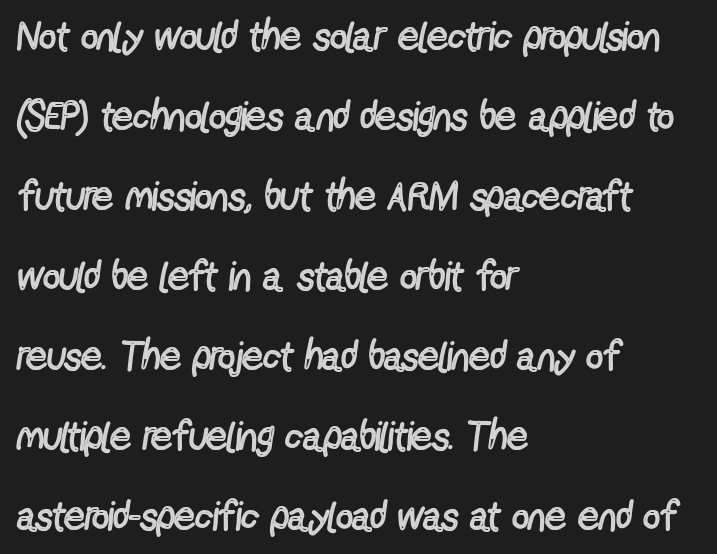
The gaps between neighbouring characters are ordinary and unremarkable. The designer went with a sans here, leaving each stem footless. Each letter keeps its own natural width here, so spacing adapts to shape. Leftover space on each line is placed entirely after the last word. This reads as an unemphasized weight, regular at the heaviest.
